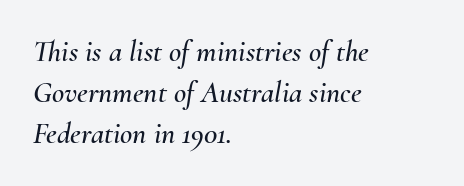
Q: Is the text italic (slanted)? A: Yes, it leans right by about 10 degrees.
Q: Is the text underlined? A: No.
Q: How is the paragraph aligned? A: Left-aligned.
Q: Is the spacing between letters normal or unusually wide? A: Normal.
Q: Is the spacing between lines tight, normal or loose? A: Normal.
Q: Width (condensed, normal, or wide)? A: Normal.
Q: Stroke contrast? A: Medium.
Q: x-height? A: Small.
Q: Monospaced? A: No.
